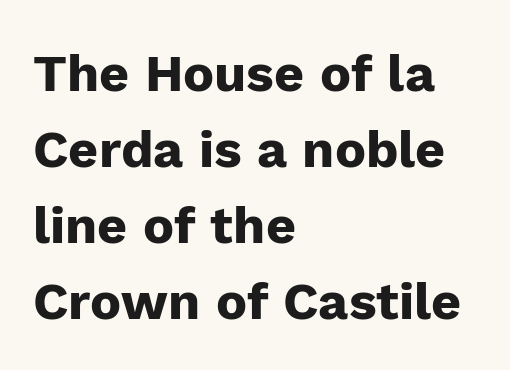
Typesetter's note: full bold, strokes at maximum text heaviness. Which margin do the lines hug? The left one — the right edge is uneven. What stands out about the letter spacing? Nothing — it is the standard amount. The letters carry no serifs — their stems end cleanly without finishing strokes. Proportional: the letters do not fall into vertical columns.
